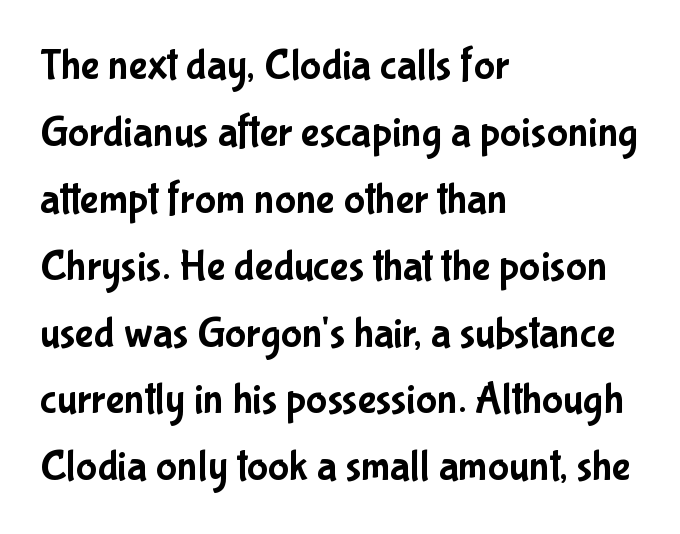
Q: Is the text italic (slanted)? A: No, it is upright.
Q: Is the typeface a serif or a sans-serif typeface? A: Sans-serif.
Q: Is the text underlined? A: No.
Q: How is the paragraph aligned? A: Left-aligned.
Q: Is the spacing between letters normal or unusually wide? A: Normal.
Q: Is the spacing between lines tight, normal or loose? A: Normal.
Q: Width (condensed, normal, or wide)? A: Condensed.
Q: Stroke contrast? A: Low.
Q: x-height? A: Medium.
Q: Monospaced? A: No.
